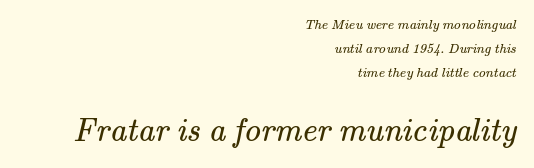
Q: Is the text bold? A: No.
Q: Is the typeface a serif or a sans-serif typeface? A: Serif.
Q: Is the text underlined? A: No.
Q: How is the paragraph aligned? A: Right-aligned.
Q: Is the spacing between letters normal or unusually wide? A: Normal.
Q: Is the spacing between lines tight, normal or loose? A: Normal.
Q: Which block of text is set in a larger size, the first (top) or the second (bottom)? A: The second (bottom) one.
Q: Width (condensed, normal, or wide)? A: Normal.
Q: Stroke contrast? A: Medium.
Q: x-height? A: Small.
Q: Monospaced? A: No.
